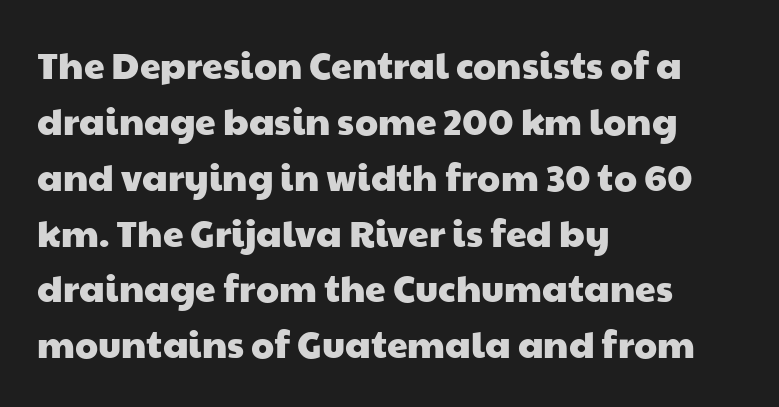
{"serif": "no", "width": "wide", "stroke_contrast": "low", "x_height": "medium", "monospaced": "no", "underline": "no", "align": "left", "line_spacing": "normal", "line_spacing_ratio": 1.51, "letter_spacing": "normal", "letter_spacing_em": 0.0, "glyph_px": 37}
